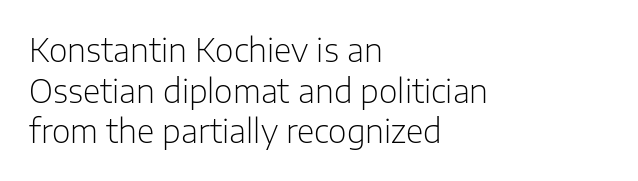
Q: Is the text bold? A: No.
Q: Is the text italic (slanted)? A: No, it is upright.
Q: Is the typeface a serif or a sans-serif typeface? A: Sans-serif.
Q: Is the text underlined? A: No.
Q: How is the paragraph aligned? A: Left-aligned.
Q: Is the spacing between letters normal or unusually wide? A: Normal.
Q: Is the spacing between lines tight, normal or loose? A: Normal.
Q: Width (condensed, normal, or wide)? A: Normal.
Q: Stroke contrast? A: Low.
Q: x-height? A: Medium.
Q: Monospaced? A: No.
